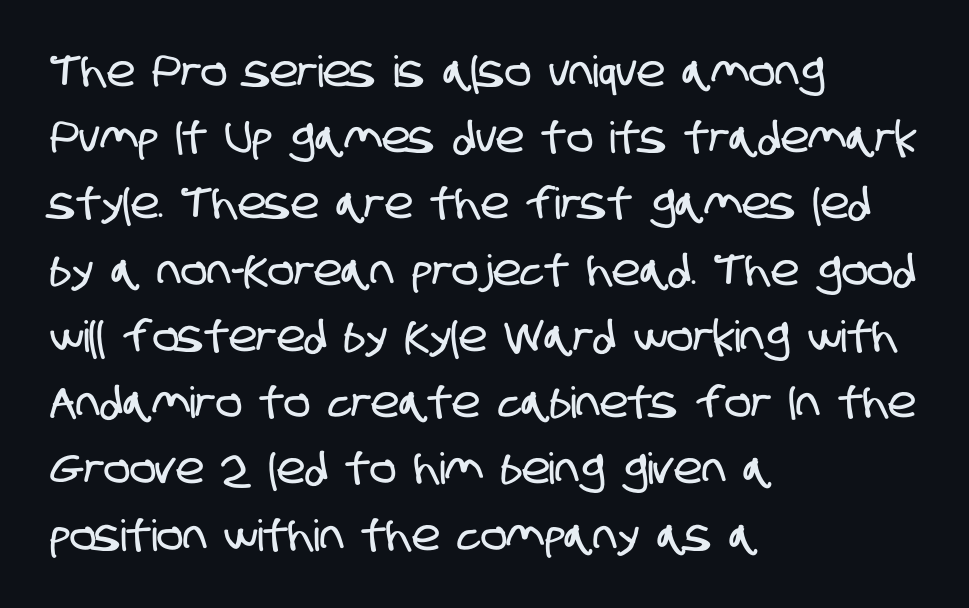
{"serif": "no", "width": "condensed", "stroke_contrast": "low", "x_height": "large", "monospaced": "no", "underline": "no", "align": "left", "line_spacing": "normal", "line_spacing_ratio": 1.54, "letter_spacing": "normal", "letter_spacing_em": 0.0, "glyph_px": 43}
